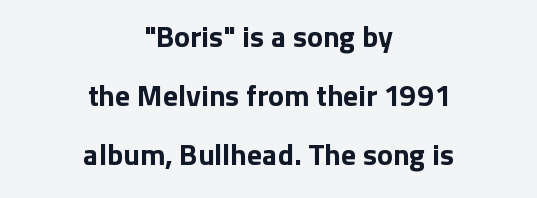
The image shows 30 px bold sans-serif type, upright; set centered, loose line spacing (1.96x), normal letter spacing, not underlined; low stroke contrast and a medium x-height.
